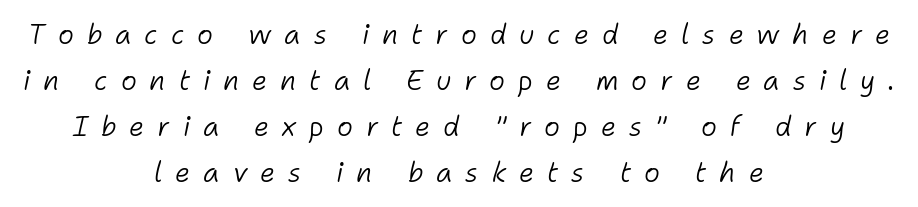
This sample keeps an unexceptional amount of space between lines. Display-style spreading of the glyphs; the letterfit is very open. An italicized treatment has been applied to the whole sample. Anything drawn beneath the words? Only blank space. Horizontally, the lines are justified to the midpoint only.
